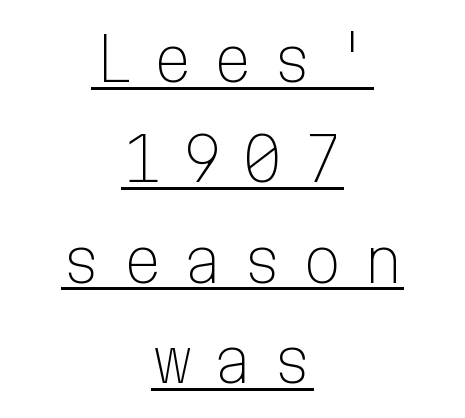
Every character here occupies the same horizontal width, giving the sample a typewriter-like rhythm. This rendering widens character spacing well past its baseline value. These lines sit exactly where default settings would place them. You can tell it's not italic because the verticals are truly vertical.
